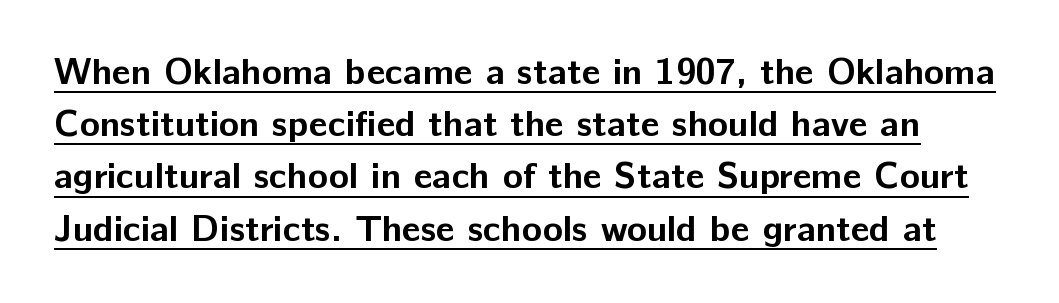
Q: Is the text bold? A: Yes.
Q: Is the text italic (slanted)? A: No, it is upright.
Q: Is the typeface a serif or a sans-serif typeface? A: Sans-serif.
Q: Is the text underlined? A: Yes.
Q: Is the spacing between letters normal or unusually wide? A: Normal.
Q: Is the spacing between lines tight, normal or loose? A: Normal.
Q: Width (condensed, normal, or wide)? A: Normal.
Q: Stroke contrast? A: Low.
Q: x-height? A: Medium.
Q: Monospaced? A: No.
